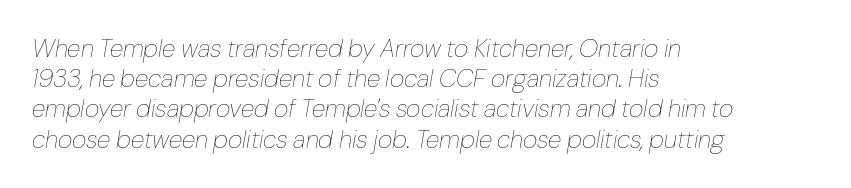
Q: Is the text bold? A: No.
Q: Is the text italic (slanted)? A: Yes, it leans right by about 10 degrees.
Q: Is the text underlined? A: No.
Q: How is the paragraph aligned? A: Left-aligned.
Q: Is the spacing between letters normal or unusually wide? A: Normal.
